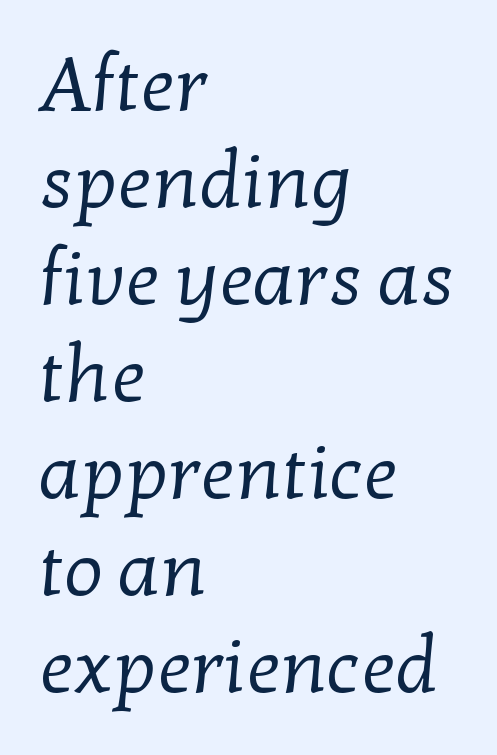
Q: Is the text bold? A: No.
Q: Is the typeface a serif or a sans-serif typeface? A: Serif.
Q: Is the text underlined? A: No.
Q: How is the paragraph aligned? A: Left-aligned.
Q: Is the spacing between letters normal or unusually wide? A: Normal.
Q: Is the spacing between lines tight, normal or loose? A: Normal.
Q: Width (condensed, normal, or wide)? A: Normal.
Q: Stroke contrast? A: Low.
Q: x-height? A: Medium.
Q: Monospaced? A: No.
